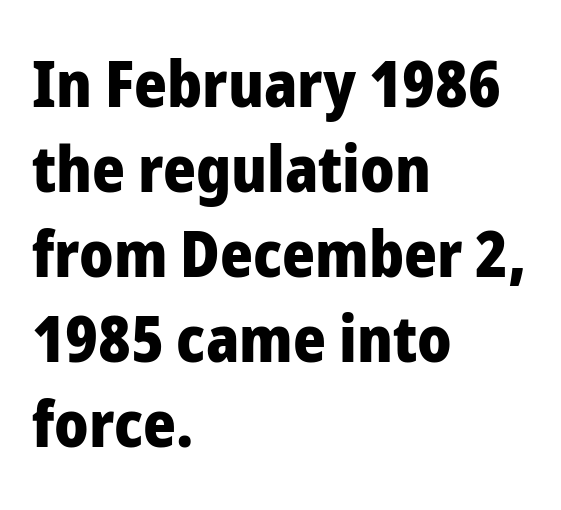
Has an underline been added? It has not. Is the letter spacing exaggerated? No — it looks like the ordinary default. Notice how thick the strokes are: this is what a full bold looks like. Proportional: the letters do not fall into vertical columns. A roman cut, with each character standing at attention.
